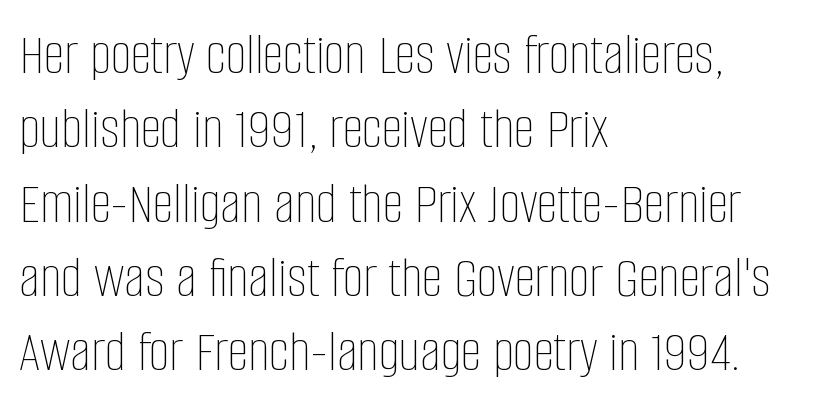
Q: Is the text bold? A: No.
Q: Is the text italic (slanted)? A: No, it is upright.
Q: Is the text underlined? A: No.
Q: How is the paragraph aligned? A: Left-aligned.
Q: Is the spacing between letters normal or unusually wide? A: Normal.
Q: Is the spacing between lines tight, normal or loose? A: Normal.
Q: Width (condensed, normal, or wide)? A: Condensed.
Q: Stroke contrast? A: Low.
Q: x-height? A: Large.
Q: Monospaced? A: No.
